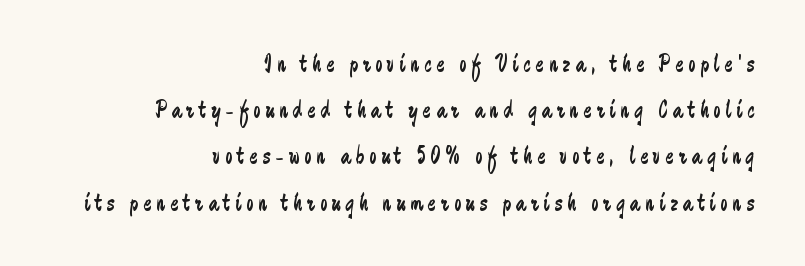
You could only call the tracking loose — the letters float apart. Reading down the block, your eye finds every line finishing at a fixed right position. The typeface has the unassuming heft of standard copy or less. A clean baseline with only descenders dipping below it.
